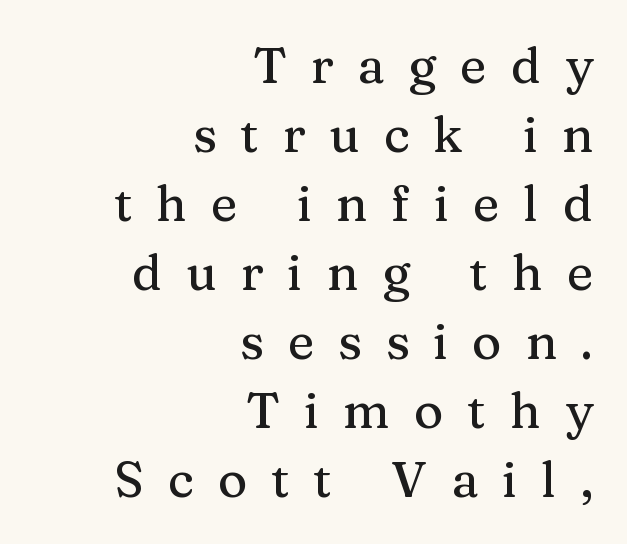
The image shows 50 px serif type, upright; set right-aligned, normal line spacing (1.38x), unusually wide letter spacing (+0.48 em), not underlined; medium stroke contrast and a medium x-height.
